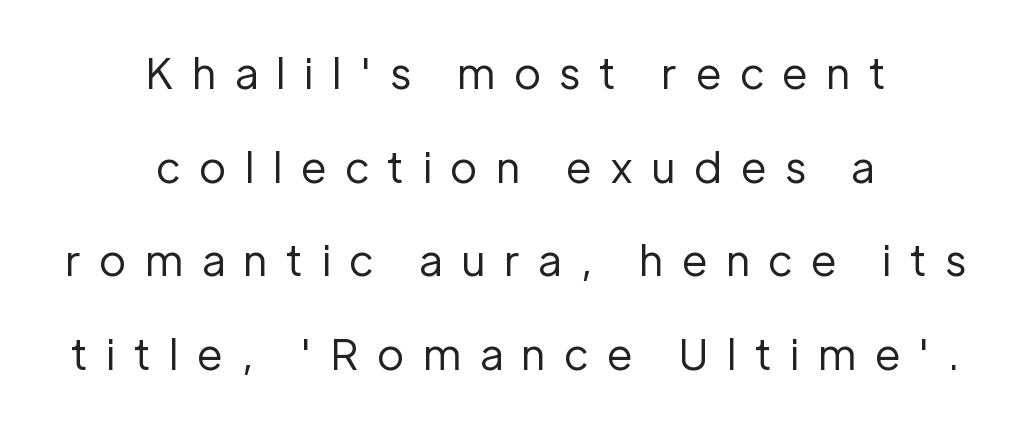
{"serif": "no", "italic": "no", "bold": "no", "weight": "regular", "width": "normal", "stroke_contrast": "low", "x_height": "medium", "monospaced": "no", "underline": "no", "align": "center", "line_spacing": "loose", "line_spacing_ratio": 2.23, "letter_spacing": "wide", "letter_spacing_em": 0.43, "glyph_px": 42}
